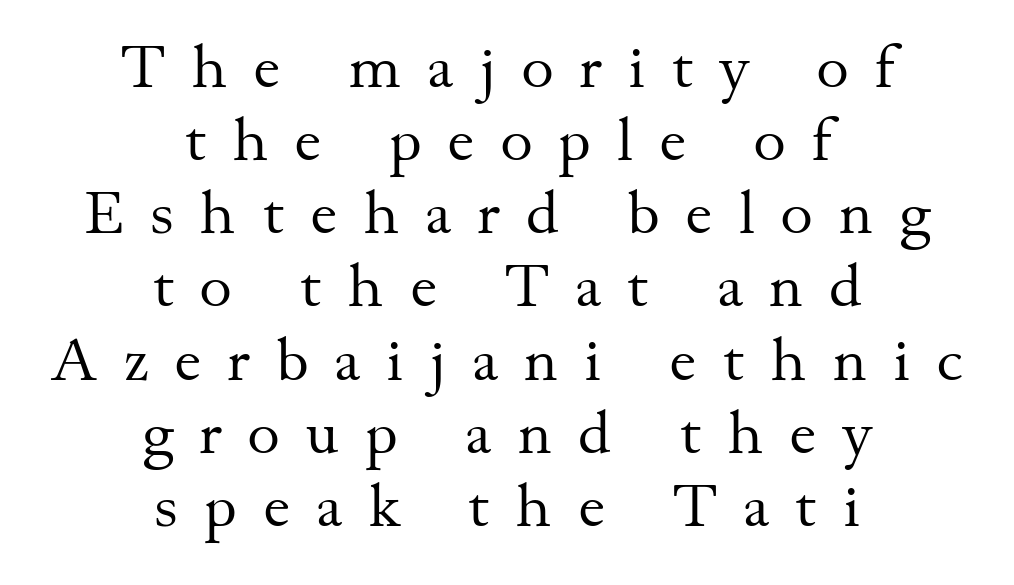
The image shows 62 px regular-weight serif type, upright; set centered, line spacing 1.18x, unusually wide letter spacing (+0.42 em), not underlined; medium stroke contrast and a small x-height.
